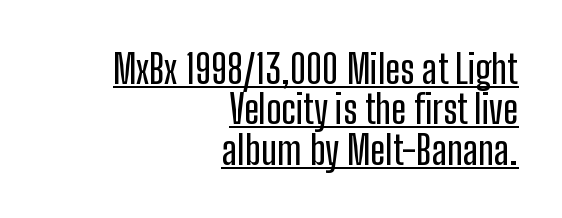
The passage shown is typed in a proportional face where columns would drift. Note: no serifs on the glyphs. Short and long lines alike share a common ending point at right. It's the straight-up-and-down kind of type. The lines are packed closely together with very little leading.
